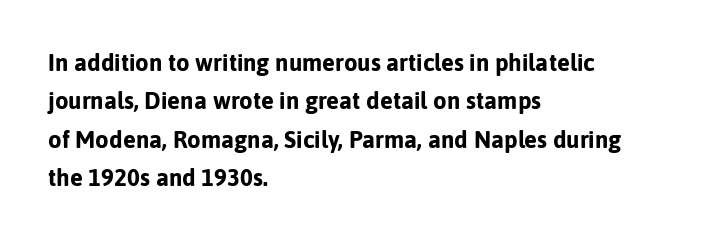
{"italic": "no", "bold": "yes", "underline": "no", "align": "left", "line_spacing": "normal", "line_spacing_ratio": 1.6, "letter_spacing": "normal", "letter_spacing_em": 0.0, "glyph_px": 24}
